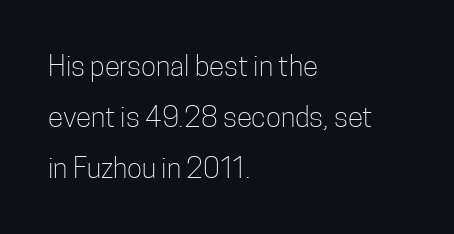
{"serif": "no", "italic": "no", "bold": "no", "weight": "light", "width": "condensed", "stroke_contrast": "low", "x_height": "medium", "monospaced": "no", "underline": "no", "align": "left", "line_spacing_ratio": 1.83, "letter_spacing": "normal", "letter_spacing_em": 0.0, "glyph_px": 28}
